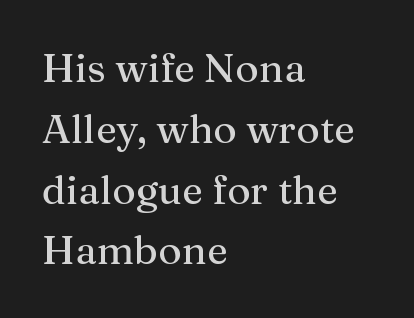
{"serif": "yes", "italic": "no", "width": "normal", "stroke_contrast": "medium", "x_height": "medium", "monospaced": "no", "underline": "no", "align": "left", "line_spacing": "normal", "line_spacing_ratio": 1.52, "letter_spacing": "normal", "letter_spacing_em": 0.0, "glyph_px": 40}
